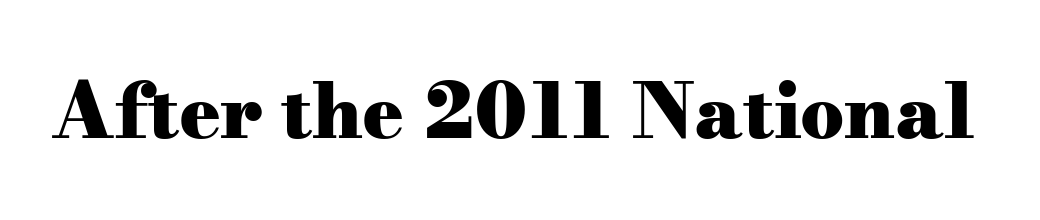
{"serif": "yes", "italic": "no", "bold": "yes", "weight": "heavy", "width": "wide", "stroke_contrast": "medium", "x_height": "small", "monospaced": "no", "underline": "no", "letter_spacing": "normal", "letter_spacing_em": 0.0, "glyph_px": 77}
